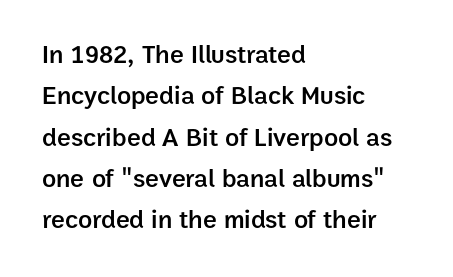
{"italic": "no", "bold": "semi", "underline": "no", "align": "left", "line_spacing": "normal", "line_spacing_ratio": 1.59, "letter_spacing": "normal", "letter_spacing_em": 0.0, "glyph_px": 26}
